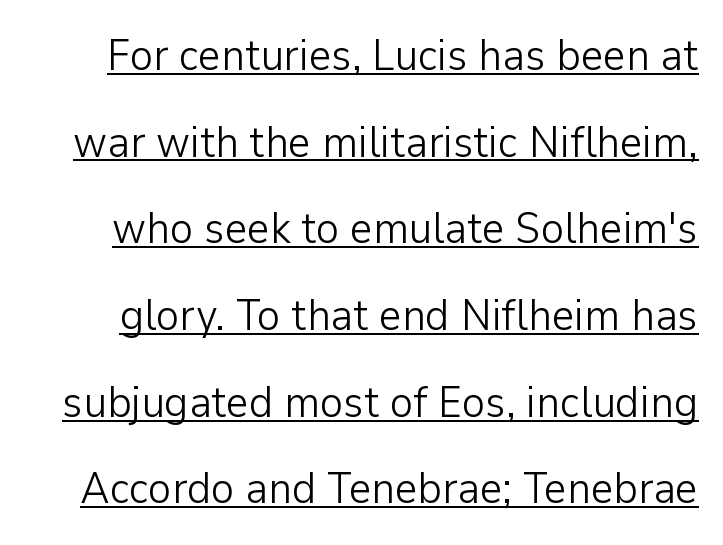
Q: Is the text bold? A: No.
Q: Is the text italic (slanted)? A: No, it is upright.
Q: Is the typeface a serif or a sans-serif typeface? A: Sans-serif.
Q: Is the text underlined? A: Yes.
Q: Is the spacing between letters normal or unusually wide? A: Normal.
Q: Is the spacing between lines tight, normal or loose? A: Loose.
Q: Width (condensed, normal, or wide)? A: Normal.
Q: Stroke contrast? A: Low.
Q: x-height? A: Medium.
Q: Monospaced? A: No.
